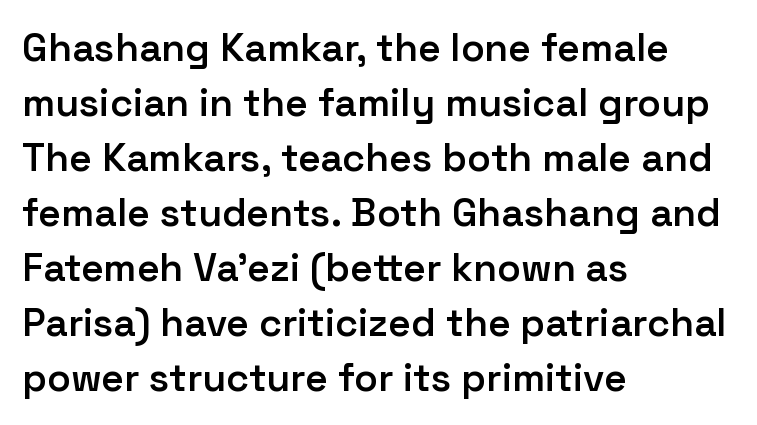
Q: Is the text bold? A: Semi-bold.
Q: Is the text italic (slanted)? A: No, it is upright.
Q: Is the typeface a serif or a sans-serif typeface? A: Sans-serif.
Q: Is the text underlined? A: No.
Q: How is the paragraph aligned? A: Left-aligned.
Q: Is the spacing between letters normal or unusually wide? A: Normal.
Q: Is the spacing between lines tight, normal or loose? A: Normal.
Q: Width (condensed, normal, or wide)? A: Normal.
Q: Stroke contrast? A: Low.
Q: x-height? A: Medium.
Q: Monospaced? A: No.
